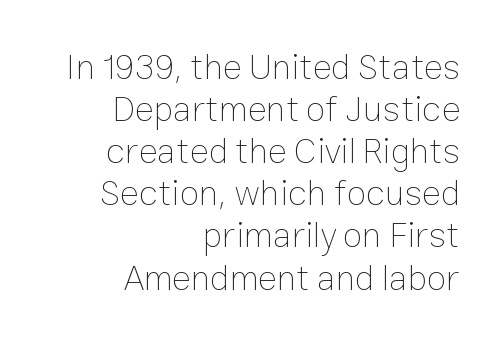
{"italic": "no", "bold": "no", "weight": "thin", "width": "normal", "stroke_contrast": "low", "x_height": "medium", "monospaced": "no", "underline": "no", "align": "right", "line_spacing_ratio": 1.17, "letter_spacing": "normal", "letter_spacing_em": 0.0, "glyph_px": 36}
